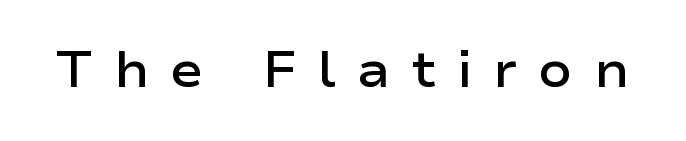
The image shows 50 px semibold, wide sans-serif type, upright; set unusually wide letter spacing (+0.42 em), not underlined; low stroke contrast and a medium x-height.
